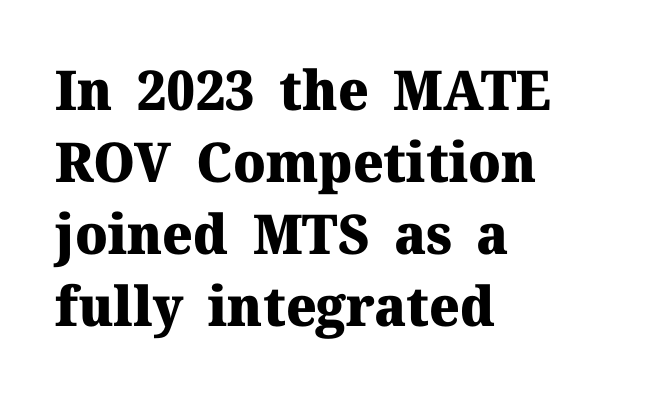
The characters display serif detailing at their extremities. Posture: straight, roman, zero tilt. These lines are set flush left with a ragged right edge. Horizontal bands of white between lines are of average thickness. Caption: standard tracking, unaltered.
